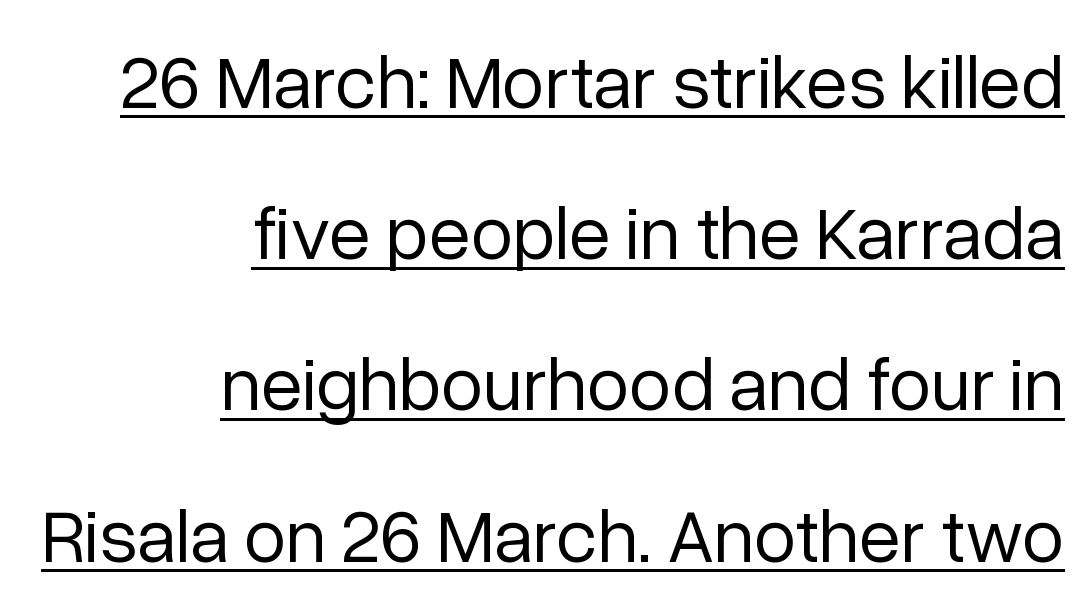
A sans-serif font was chosen for this passage. Looks like regular typesetting: each glyph gets only the width it needs. Line endings align vertically; line beginnings do not. Here the glyphs are tracked normally, forming tight word shapes. This block would shrink considerably if given ordinary leading; it's expanded now.
